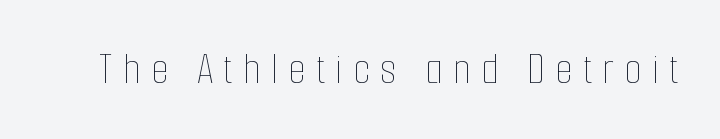
{"italic": "no", "bold": "no", "weight": "thin", "width": "condensed", "stroke_contrast": "low", "x_height": "medium", "monospaced": "no", "underline": "no", "letter_spacing": "wide", "letter_spacing_em": 0.23, "glyph_px": 45}
